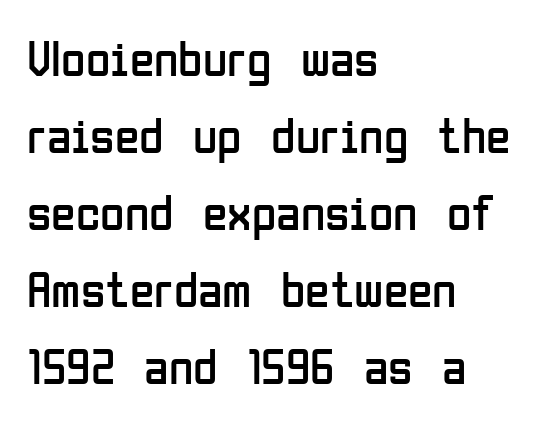
The zone under the glyphs is completely vacant. Observe the absence of serifs on each vertical stroke in this sample. A typesetter would call this zero additional tracking. Successive baselines arrive at the customary interval.
